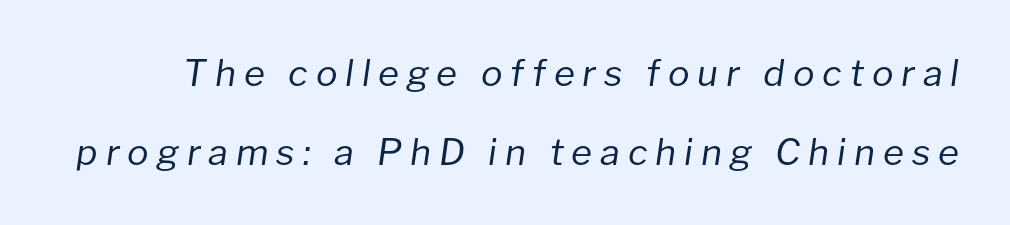
{"italic": "yes", "lean": "right", "slant_degrees": 8, "bold": "no", "weight": "regular", "width": "normal", "stroke_contrast": "low", "x_height": "medium", "monospaced": "no", "underline": "no", "line_spacing": "loose", "line_spacing_ratio": 2.19, "letter_spacing": "wide", "letter_spacing_em": 0.22, "glyph_px": 36}
